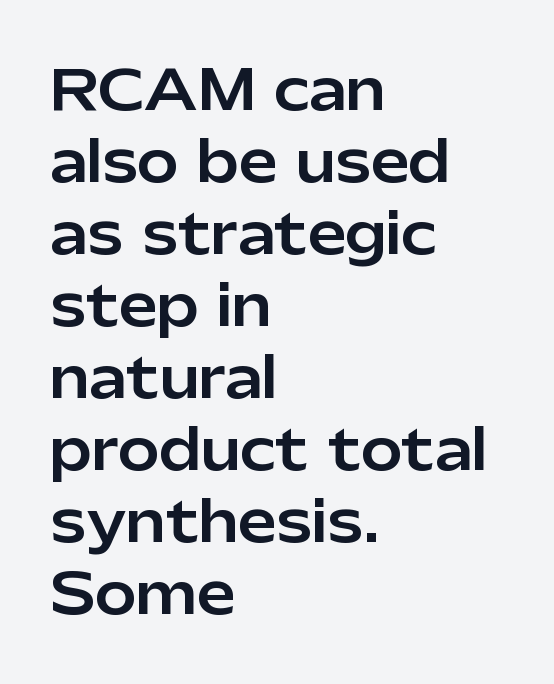
The image shows 55 px sans-serif type, upright; set left-aligned, normal line spacing (1.31x), normal letter spacing, not underlined; low stroke contrast and a medium x-height.
